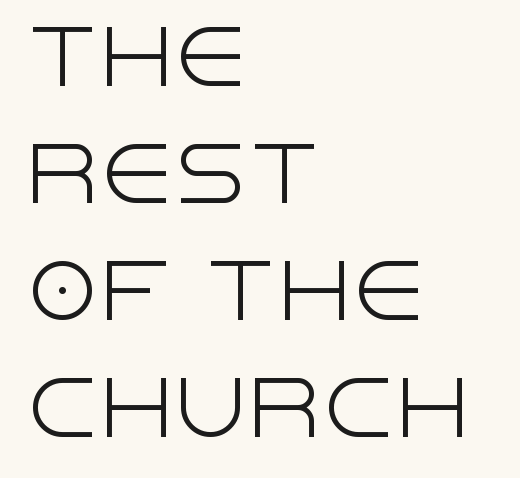
{"serif": "no", "italic": "no", "bold": "no", "weight": "light", "width": "normal", "x_height": "large", "monospaced": "no", "underline": "no", "align": "left", "line_spacing": "normal", "line_spacing_ratio": 1.58, "letter_spacing": "normal", "letter_spacing_em": 0.0, "glyph_px": 74}
